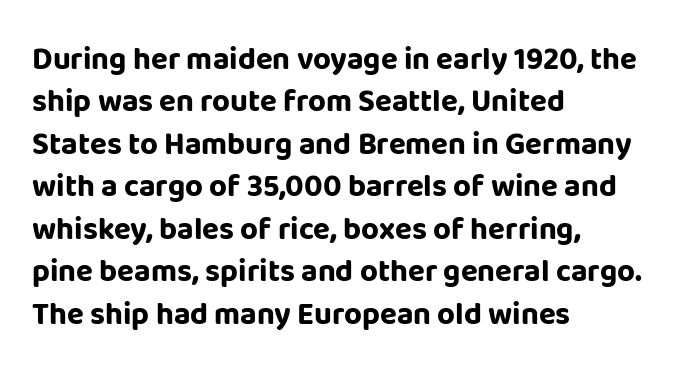
The typesetting leans heavy: a genuine bold. A sans-serif font was chosen for this passage. The passage shown is typed in a proportional face where columns would drift. Does extra space separate the letters? No, they use regular spacing. The lettering stays uniformly vertical, giving the passage a roman look.
